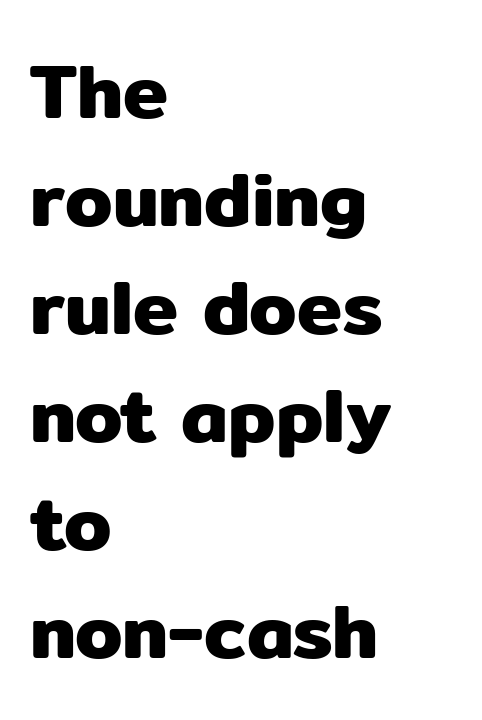
Q: Is the text italic (slanted)? A: No, it is upright.
Q: Is the typeface a serif or a sans-serif typeface? A: Sans-serif.
Q: Is the text underlined? A: No.
Q: How is the paragraph aligned? A: Left-aligned.
Q: Is the spacing between letters normal or unusually wide? A: Normal.
Q: Is the spacing between lines tight, normal or loose? A: Normal.
Q: Width (condensed, normal, or wide)? A: Normal.
Q: Stroke contrast? A: Low.
Q: x-height? A: Medium.
Q: Monospaced? A: No.
